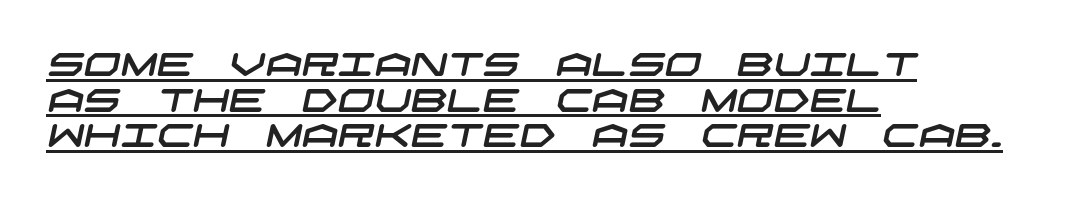
Look at the tracking — it's just the regular setting, nothing added. This rendering employs a face without finishing strokes, i.e., a sans-serif. The sample's only ornament is a line tracing under the words. Students, observe: this is what under-led, compact text looks like. The compositor pushed each line to the left boundary.
